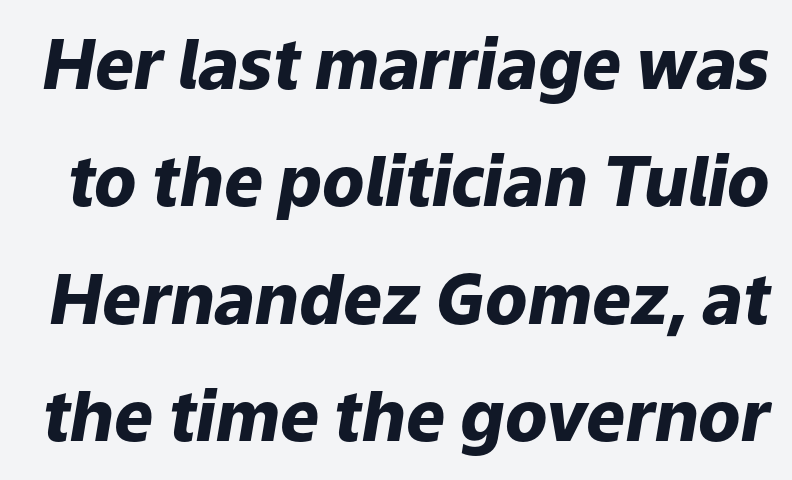
{"italic": "yes", "lean": "right", "slant_degrees": 9, "bold": "yes", "weight": "heavy", "width": "normal", "stroke_contrast": "low", "x_height": "medium", "monospaced": "no", "underline": "no", "line_spacing": "normal", "line_spacing_ratio": 1.7, "letter_spacing": "normal", "letter_spacing_em": 0.0, "glyph_px": 69}
